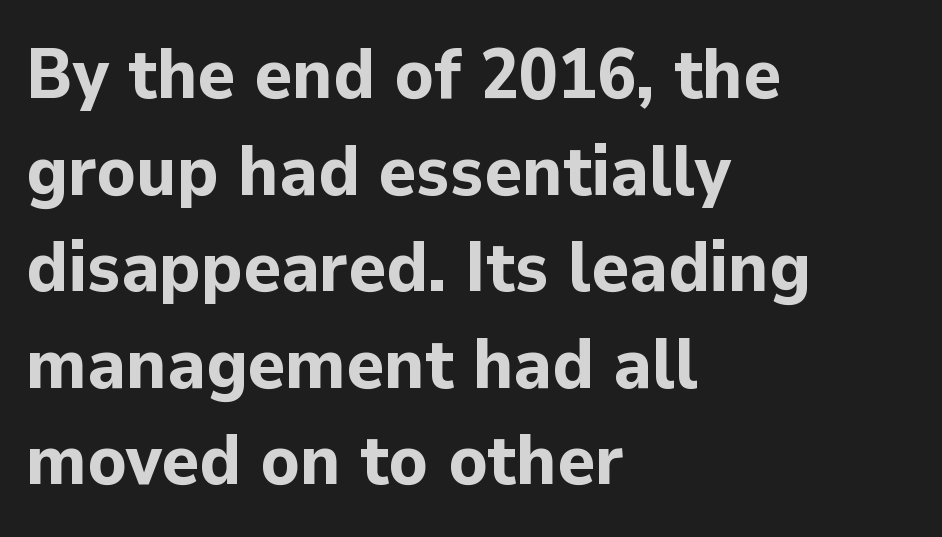
These lines are rendered in a variable-pitch font. Standard letterfit; no display-style spreading of the glyphs. These lines sit exactly where default settings would place them. Unmarked baselines from the first word to the last. In terms of letterform style, serifs are entirely absent. The lines in this sample share a left origin and differ only in where they stop.
